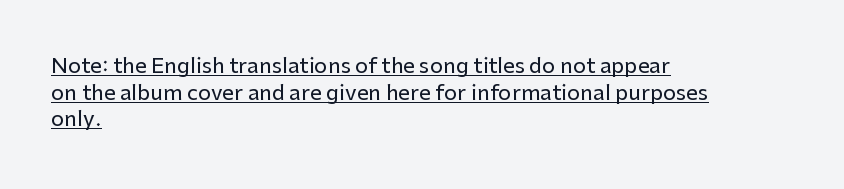
The image shows 21 px text type, upright; set left-aligned, normal line spacing (1.27x), normal letter spacing, underlined.
